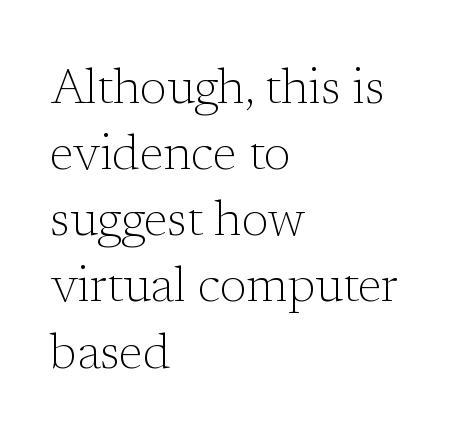
{"serif": "yes", "italic": "no", "bold": "no", "weight": "light", "width": "normal", "stroke_contrast": "low", "x_height": "medium", "monospaced": "no", "underline": "no", "align": "left", "line_spacing": "normal", "line_spacing_ratio": 1.35, "letter_spacing": "normal", "letter_spacing_em": 0.0, "glyph_px": 49}
